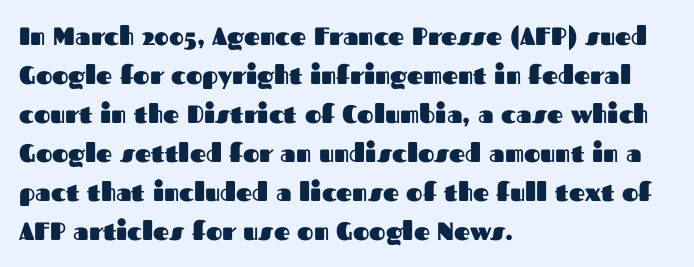
Q: Is the text bold? A: Yes.
Q: Is the text italic (slanted)? A: No, it is upright.
Q: Is the text underlined? A: No.
Q: How is the paragraph aligned? A: Left-aligned.
Q: Is the spacing between letters normal or unusually wide? A: Normal.
Q: Is the spacing between lines tight, normal or loose? A: Normal.
